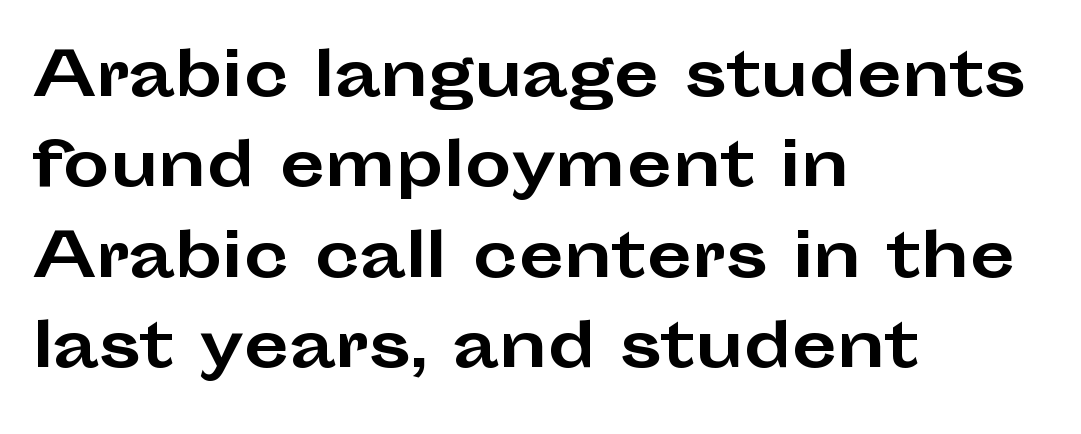
Characters follow at the spacing the type designer built in. The letters advance in unequal steps, a hallmark of proportional type. Leading: standard. Posture: upright roman.
